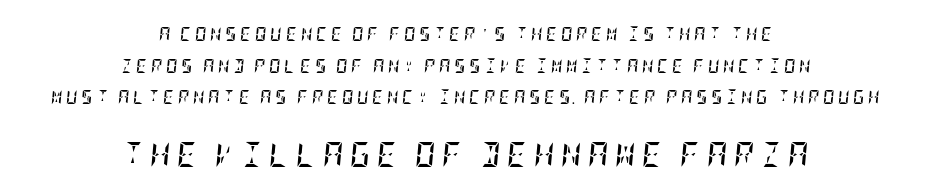
{"italic": "yes", "lean": "right", "slant_degrees": 5, "bold": "yes", "underline": "no", "align": "center", "line_spacing": "loose", "line_spacing_ratio": 2.26, "letter_spacing": "wide", "letter_spacing_em": 0.26, "larger_block": "second", "size_ratio": 1.79, "glyph_px": 25}
